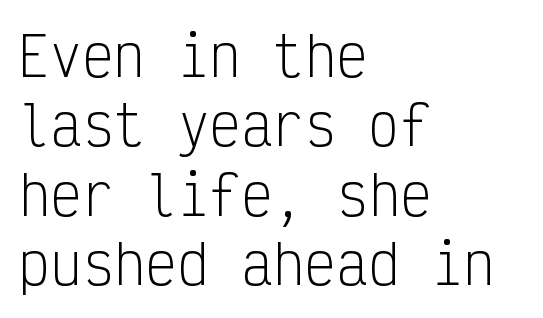
Q: Is the text bold? A: No.
Q: Is the text italic (slanted)? A: No, it is upright.
Q: Is the typeface a serif or a sans-serif typeface? A: Sans-serif.
Q: Is the text underlined? A: No.
Q: How is the paragraph aligned? A: Left-aligned.
Q: Is the spacing between letters normal or unusually wide? A: Normal.
Q: Is the spacing between lines tight, normal or loose? A: Normal.
Q: Width (condensed, normal, or wide)? A: Condensed.
Q: Stroke contrast? A: Low.
Q: x-height? A: Medium.
Q: Monospaced? A: Yes.
